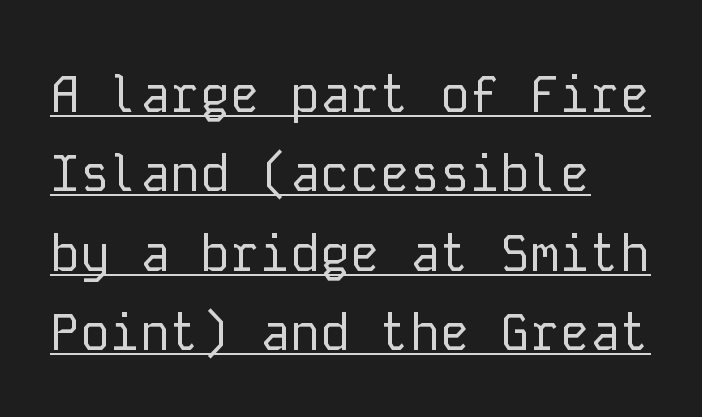
Bold? No — there's no thickening of the strokes. If you measured baseline to baseline, you'd find a middling distance. The type is set solid horizontally, with unmodified tracking. Fixed-width glyphs throughout — classic coding-font behaviour. Posture: upright roman.
